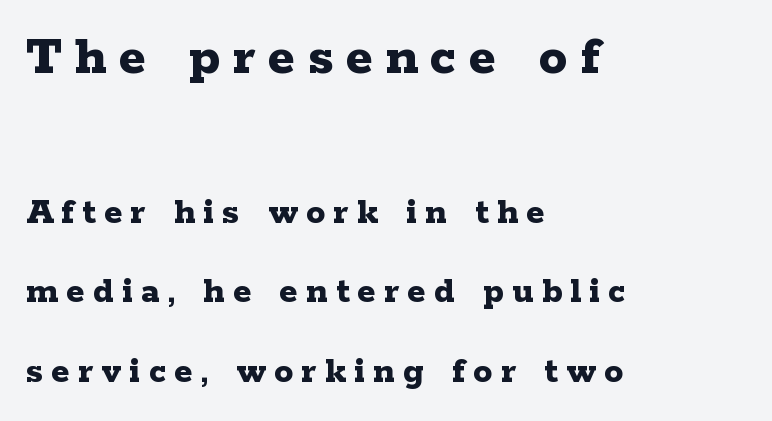
{"serif": "yes", "italic": "no", "bold": "yes", "weight": "bold", "width": "wide", "stroke_contrast": "low", "x_height": "medium", "monospaced": "no", "underline": "no", "align": "left", "line_spacing": "loose", "line_spacing_ratio": 2.09, "letter_spacing": "wide", "letter_spacing_em": 0.22, "larger_block": "first", "size_ratio": 1.5, "glyph_px": 57}
